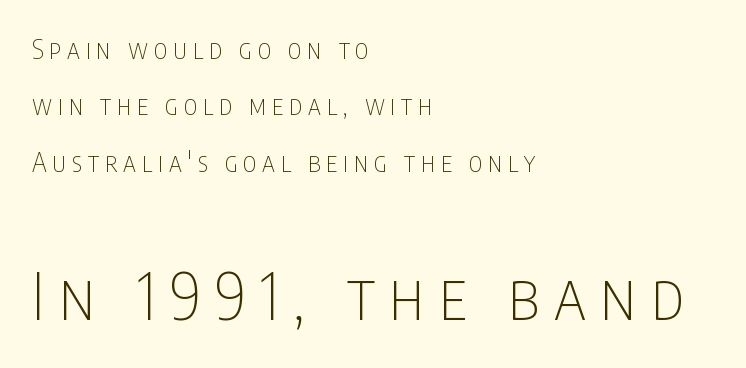
This sample uses a sans-serif face. Nothing heavy about these letters — not bold at all. The space between consecutive lines is lavish. Ordinary non-slanted type is in use. Horizontally, the lines are justified to the leading edge only. If you squint, the bottom block still reads clearly — it's the larger of the two.
